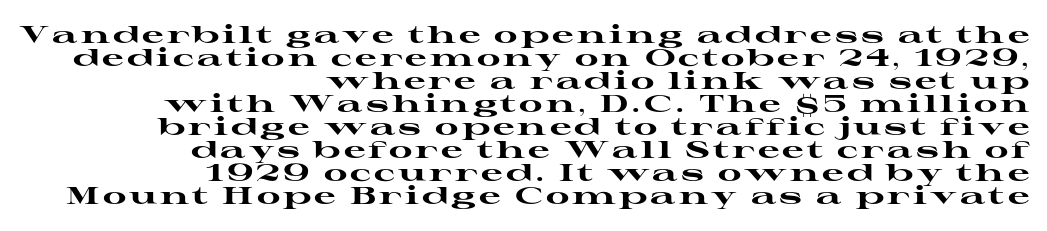
{"italic": "no", "bold": "yes", "underline": "no", "align": "right", "line_spacing": "tight", "line_spacing_ratio": 0.96, "glyph_px": 24}
